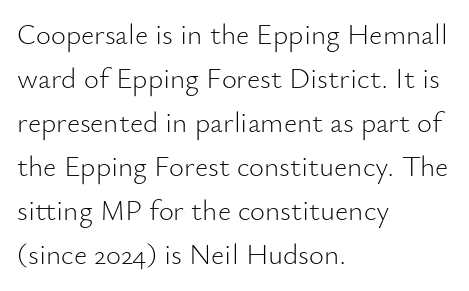
Q: Is the text bold? A: No.
Q: Is the text italic (slanted)? A: No, it is upright.
Q: Is the typeface a serif or a sans-serif typeface? A: Sans-serif.
Q: Is the text underlined? A: No.
Q: How is the paragraph aligned? A: Left-aligned.
Q: Is the spacing between letters normal or unusually wide? A: Normal.
Q: Is the spacing between lines tight, normal or loose? A: Normal.
Q: Width (condensed, normal, or wide)? A: Normal.
Q: Stroke contrast? A: Low.
Q: x-height? A: Small.
Q: Monospaced? A: No.
